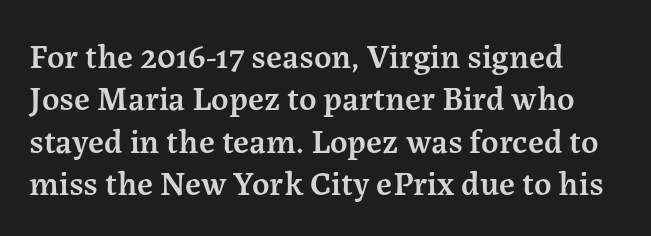
Q: Is the text bold? A: Semi-bold.
Q: Is the text italic (slanted)? A: No, it is upright.
Q: Is the typeface a serif or a sans-serif typeface? A: Serif.
Q: Is the text underlined? A: No.
Q: Is the spacing between letters normal or unusually wide? A: Normal.
Q: Is the spacing between lines tight, normal or loose? A: Normal.
Q: Width (condensed, normal, or wide)? A: Normal.
Q: Stroke contrast? A: Medium.
Q: x-height? A: Medium.
Q: Monospaced? A: No.
